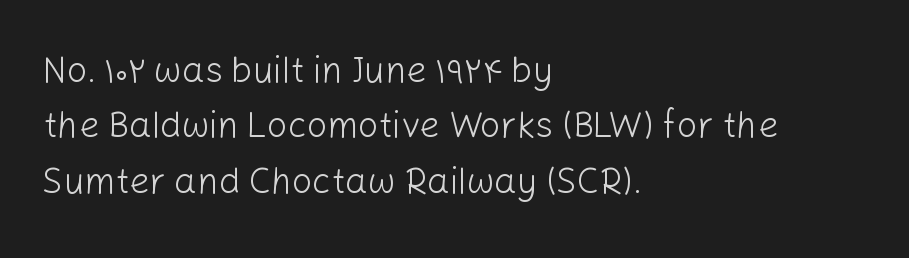
{"serif": "no", "italic": "no", "bold": "no", "weight": "light", "width": "normal", "stroke_contrast": "low", "x_height": "medium", "monospaced": "no", "underline": "no", "align": "left", "line_spacing": "normal", "line_spacing_ratio": 1.54, "letter_spacing": "normal", "letter_spacing_em": 0.0, "glyph_px": 36}
